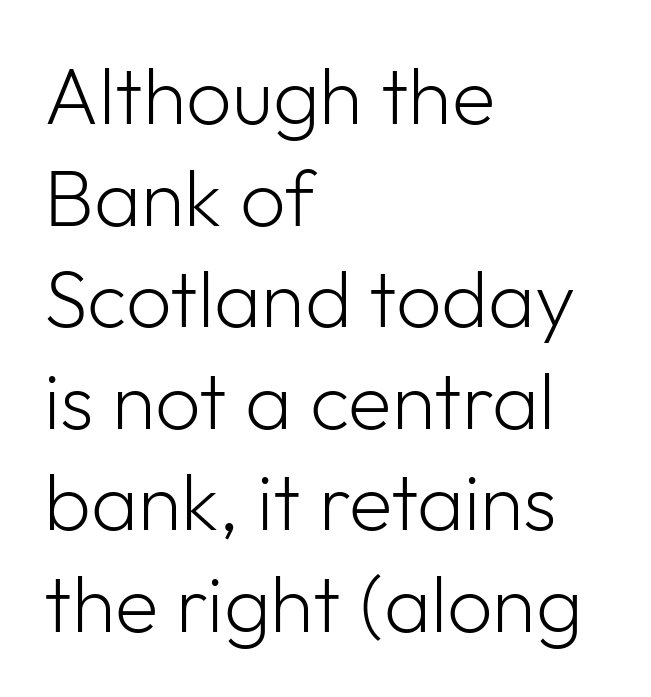
Compared with a centered layout, this one pins lines to the left instead. Look at the tracking — it's just the regular setting, nothing added. Each stroke keeps to a modest, everyday thickness or less. Posture: upright roman. Interline gaps are of average width in this sample. This rendering features lettering with no underline.
